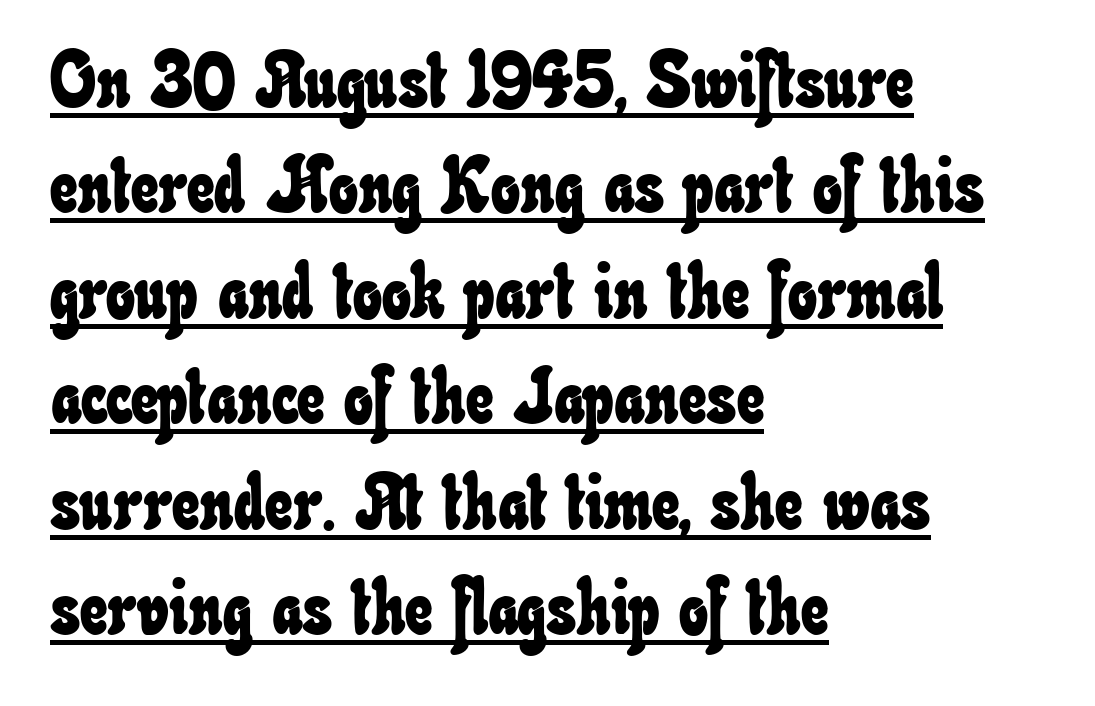
Q: Is the text underlined? A: Yes.
Q: How is the paragraph aligned? A: Left-aligned.
Q: Is the spacing between letters normal or unusually wide? A: Normal.
Q: Is the spacing between lines tight, normal or loose? A: Normal.
Q: Width (condensed, normal, or wide)? A: Condensed.
Q: Stroke contrast? A: Low.
Q: x-height? A: Small.
Q: Monospaced? A: No.
